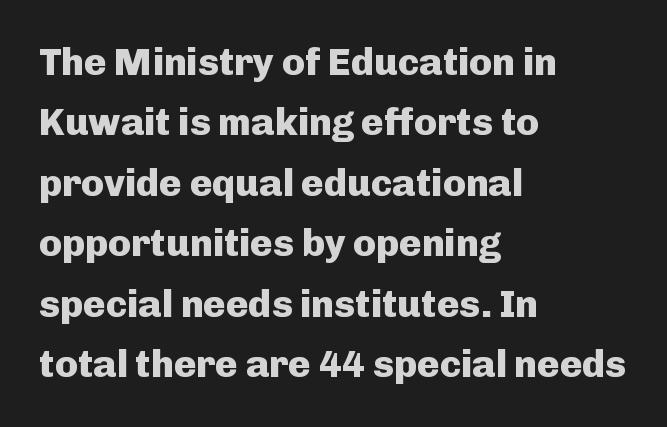
Q: Is the text bold? A: Yes.
Q: Is the text italic (slanted)? A: No, it is upright.
Q: Is the typeface a serif or a sans-serif typeface? A: Sans-serif.
Q: Is the text underlined? A: No.
Q: How is the paragraph aligned? A: Left-aligned.
Q: Is the spacing between letters normal or unusually wide? A: Normal.
Q: Is the spacing between lines tight, normal or loose? A: Normal.
Q: Width (condensed, normal, or wide)? A: Normal.
Q: Stroke contrast? A: Low.
Q: x-height? A: Medium.
Q: Monospaced? A: No.
